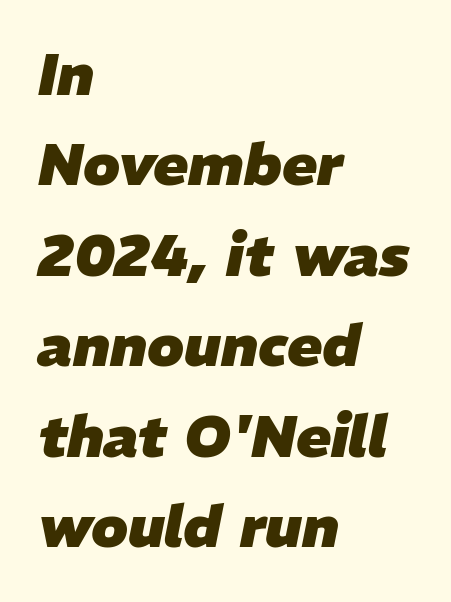
{"italic": "yes", "lean": "right", "slant_degrees": 11, "bold": "yes", "weight": "heavy", "width": "normal", "stroke_contrast": "low", "x_height": "medium", "monospaced": "no", "underline": "no", "align": "left", "line_spacing": "normal", "line_spacing_ratio": 1.56, "letter_spacing": "normal", "letter_spacing_em": 0.0, "glyph_px": 58}
